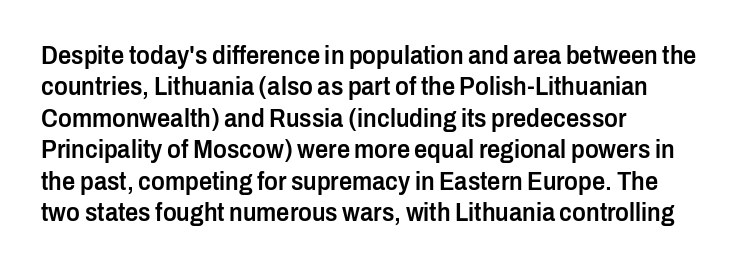
The image shows 26 px text type, upright; set left-aligned, line spacing 1.21x, normal letter spacing, not underlined.
